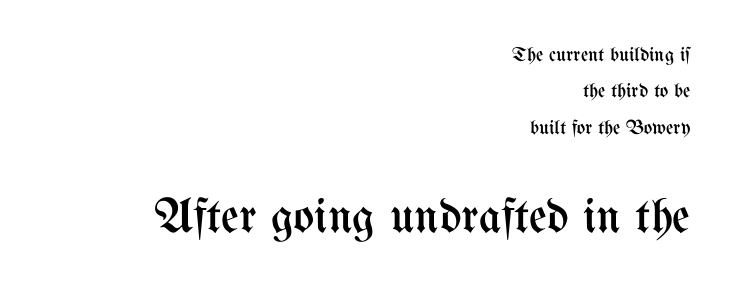
Observe the ordinary spacing: letters are neighbours, not strangers. Check under the words: just untouched page. You could not count columns in this text — the font is proportionally spaced. The font's upright variant was chosen for this text. These lines are set flush right with a ragged left edge.
